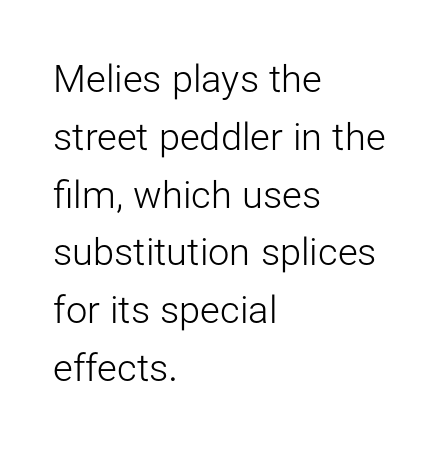
Here the designer chose a conventional face with non-uniform glyph widths. The strokes are not fattened; the text isn't bold. Regular leading. Short and long lines alike share a common starting point at left.
